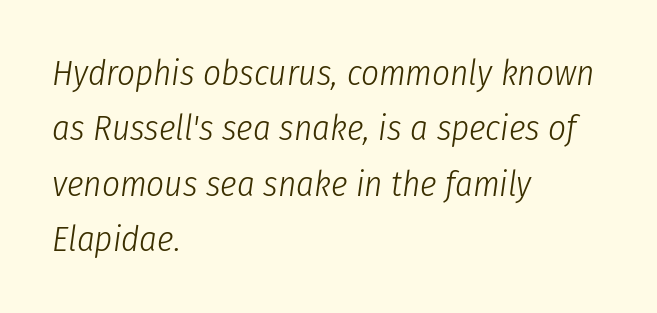
{"italic": "yes", "lean": "right", "slant_degrees": 8, "bold": "no", "weight": "light", "width": "condensed", "stroke_contrast": "low", "x_height": "medium", "monospaced": "no", "underline": "no", "align": "left", "line_spacing": "normal", "line_spacing_ratio": 1.58, "letter_spacing": "normal", "letter_spacing_em": 0.0, "glyph_px": 35}
